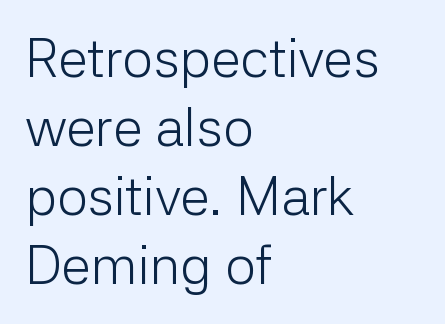
The image shows 54 px light sans-serif type, upright; set left-aligned, normal line spacing (1.28x), normal letter spacing, not underlined; low stroke contrast and a medium x-height.
